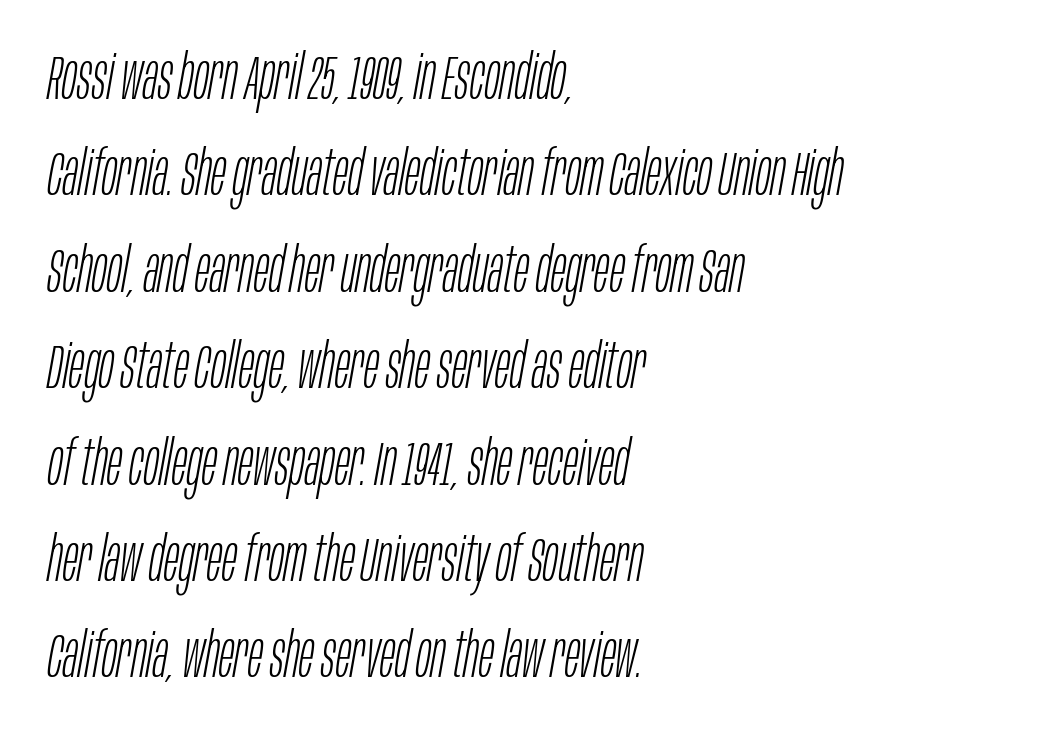
Q: Is the text bold? A: No.
Q: Is the text italic (slanted)? A: Yes, it leans right by about 10 degrees.
Q: Is the text underlined? A: No.
Q: How is the paragraph aligned? A: Left-aligned.
Q: Is the spacing between letters normal or unusually wide? A: Normal.
Q: Is the spacing between lines tight, normal or loose? A: Normal.
Q: Width (condensed, normal, or wide)? A: Condensed.
Q: Stroke contrast? A: Low.
Q: x-height? A: Large.
Q: Monospaced? A: No.
